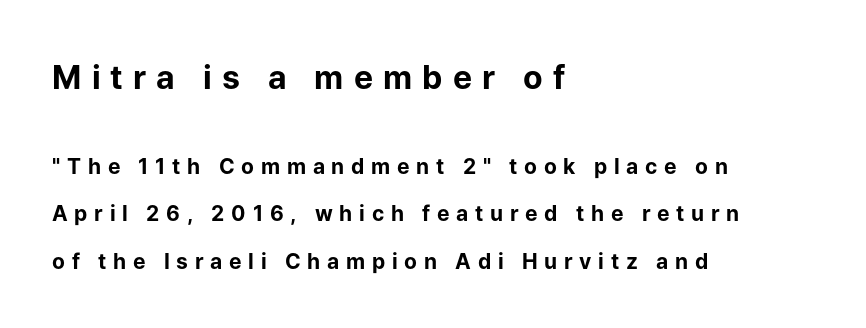
{"serif": "no", "italic": "no", "bold": "yes", "weight": "bold", "width": "normal", "stroke_contrast": "low", "x_height": "medium", "monospaced": "no", "underline": "no", "align": "left", "line_spacing": "loose", "line_spacing_ratio": 2.26, "letter_spacing": "wide", "letter_spacing_em": 0.32, "larger_block": "first", "size_ratio": 1.52, "glyph_px": 32}
